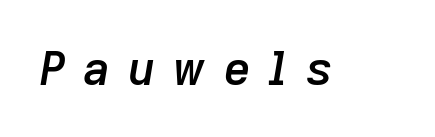
{"italic": "yes", "lean": "right", "slant_degrees": 9, "bold": "semi", "weight": "semibold", "width": "normal", "stroke_contrast": "low", "x_height": "medium", "monospaced": "no", "underline": "no", "letter_spacing": "wide", "letter_spacing_em": 0.37, "glyph_px": 47}
